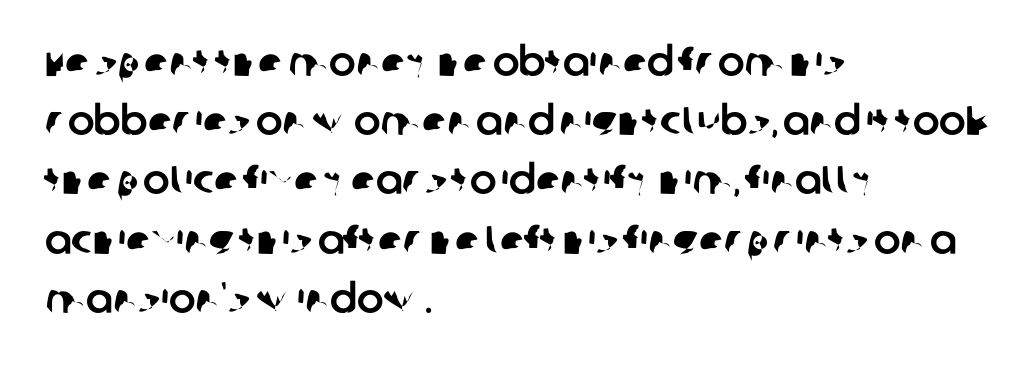
Caption: standard tracking, unaltered. Think of a printed novel: that variable character pitch is what you see here. Type without underlining. This rendering uses left alignment, leaving the right contour irregular. I'd call this a sans setting — the letters go barefoot. Vertically, the passage feels balanced, rows spaced as you'd expect.
